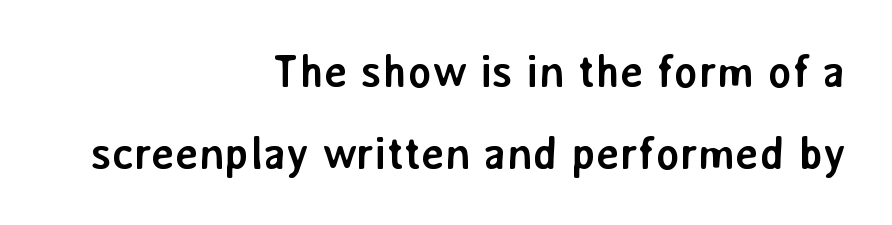
Does extra space separate the letters? No, they use regular spacing. Classification — sans serif. The paragraph shown leans on its right margin. Quick note: not italic, upright.
